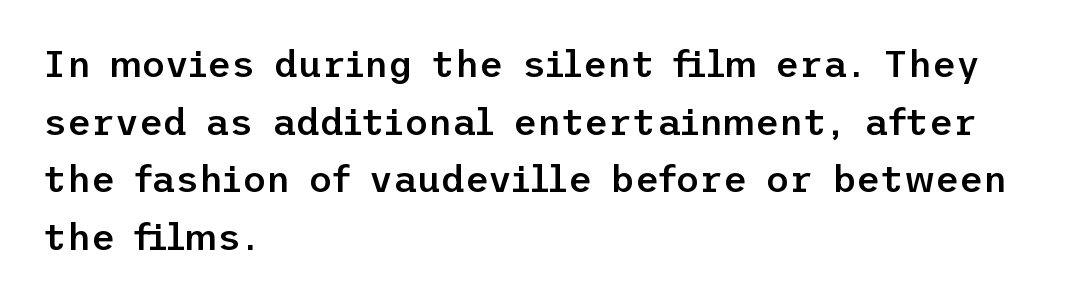
The image shows 37 px semibold sans-serif type, upright; set left-aligned, normal line spacing (1.56x), normal letter spacing, not underlined; low stroke contrast and a medium x-height.
